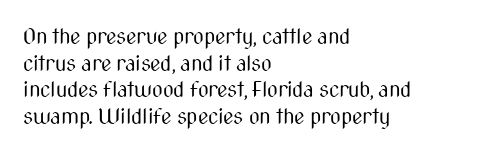
Q: Is the text bold? A: No.
Q: Is the text italic (slanted)? A: No, it is upright.
Q: Is the text underlined? A: No.
Q: How is the paragraph aligned? A: Left-aligned.
Q: Is the spacing between letters normal or unusually wide? A: Normal.
Q: Is the spacing between lines tight, normal or loose? A: Normal.
